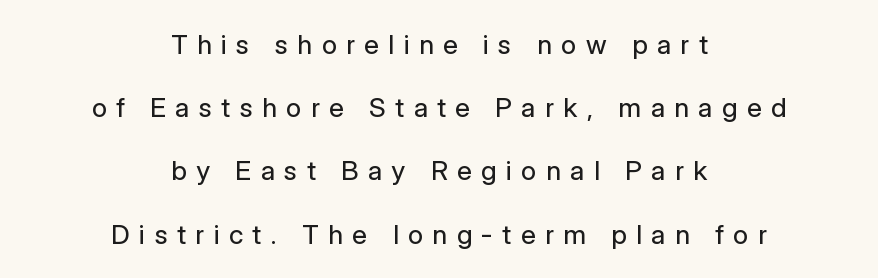
{"italic": "no", "bold": "no", "underline": "no", "align": "center", "line_spacing": "loose", "line_spacing_ratio": 2.34, "letter_spacing": "wide", "letter_spacing_em": 0.35, "glyph_px": 27}
